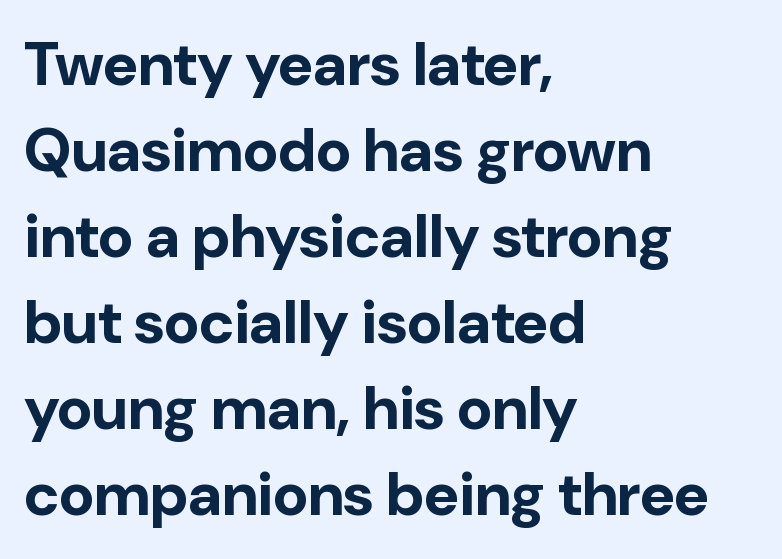
The image shows 61 px bold sans-serif type, upright; set left-aligned, normal line spacing (1.41x), normal letter spacing, not underlined; low stroke contrast and a medium x-height.
